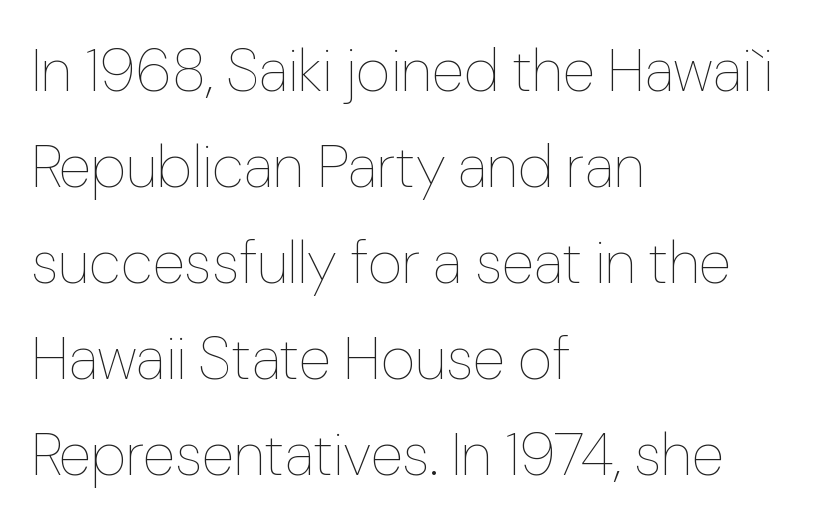
The image shows 60 px thin type, upright; set left-aligned, normal line spacing (1.6x), normal letter spacing, not underlined; low stroke contrast and a medium x-height.
